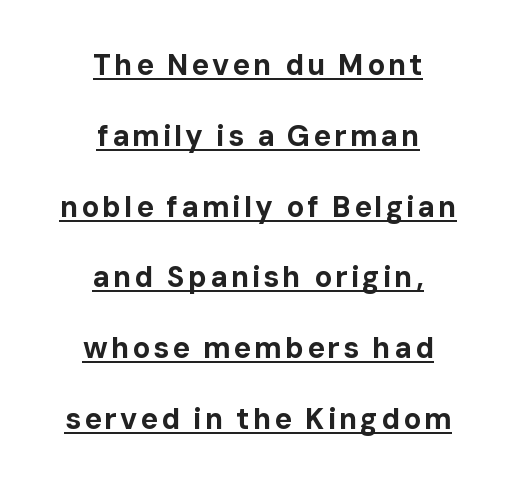
The image shows 29 px bold sans-serif type, upright; set centered, loose line spacing (2.44x), underlined; low stroke contrast and a medium x-height.
